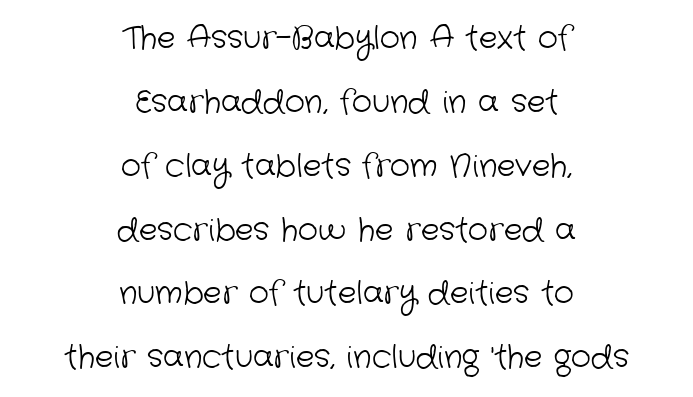
Q: Is the text bold? A: No.
Q: Is the typeface a serif or a sans-serif typeface? A: Sans-serif.
Q: Is the text underlined? A: No.
Q: How is the paragraph aligned? A: Centered.
Q: Is the spacing between letters normal or unusually wide? A: Normal.
Q: Is the spacing between lines tight, normal or loose? A: Loose.
Q: Width (condensed, normal, or wide)? A: Normal.
Q: Stroke contrast? A: Low.
Q: x-height? A: Medium.
Q: Monospaced? A: No.
